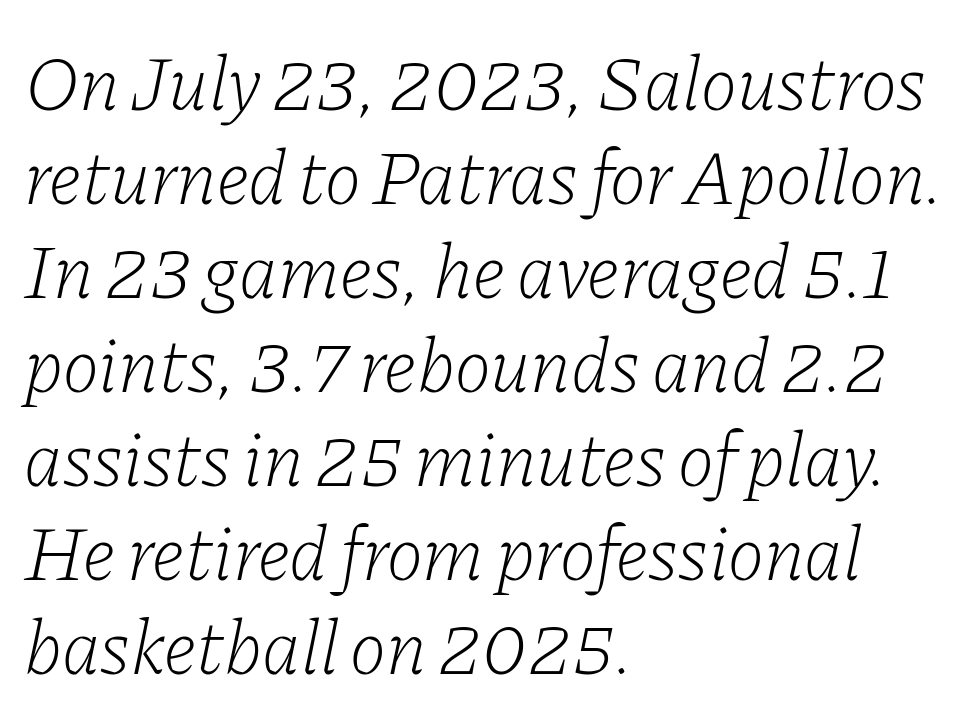
The image shows 77 px light serif type, italic (leaning right); set left-aligned, line spacing 1.22x, normal letter spacing, not underlined; low stroke contrast and a medium x-height.
